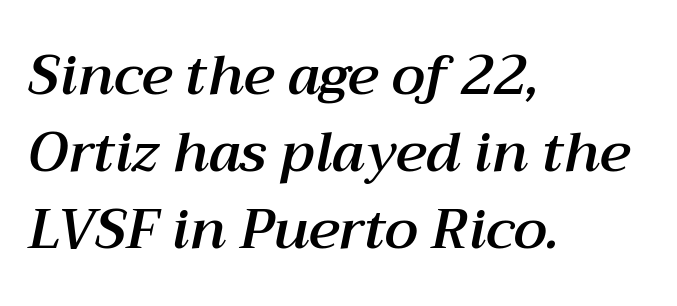
{"italic": "yes", "lean": "right", "slant_degrees": 12, "width": "normal", "stroke_contrast": "medium", "x_height": "medium", "monospaced": "no", "underline": "no", "align": "left", "line_spacing": "normal", "line_spacing_ratio": 1.4, "letter_spacing": "normal", "letter_spacing_em": 0.0, "glyph_px": 55}
